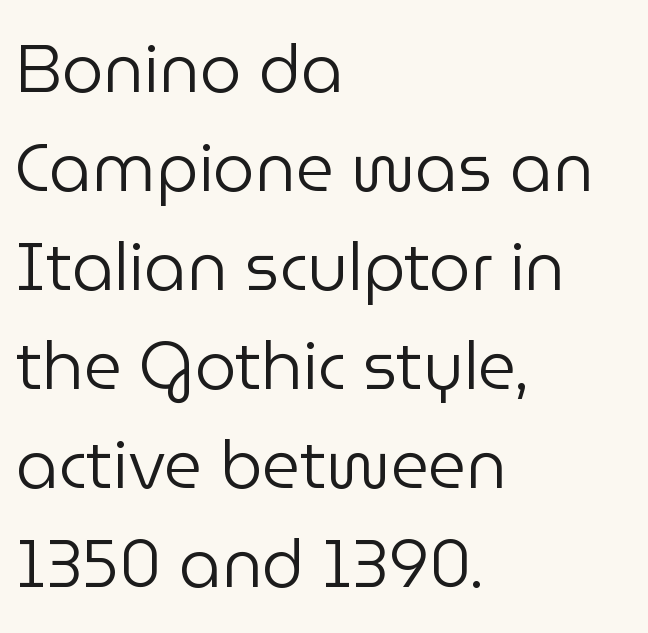
Any mark beneath the type? The region is blank. You could not count columns in this text — the font is proportionally spaced. The font sits on the lighter half of the weight spectrum, regular included. The rendering shows plain stroke endings on the letterforms — a sans-serif design. Here the glyphs are tracked normally, forming tight word shapes. The lines are quadded left.
